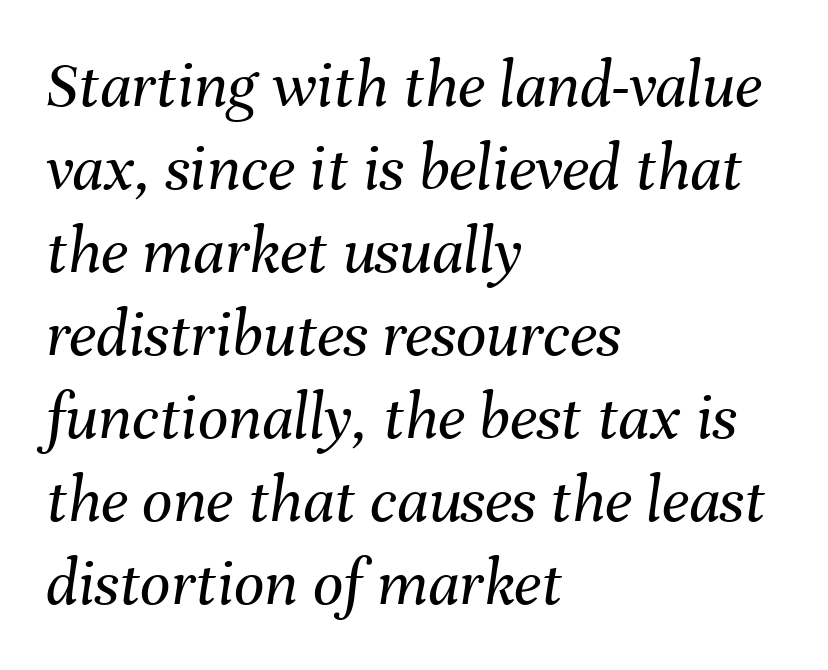
The typography opts for an oblique posture over an upright one. Any mark beneath the type? The region is blank. A typesetter would call this zero additional tracking. Short and long lines alike share a common starting point at left. These lines are rendered in a variable-pitch font.
